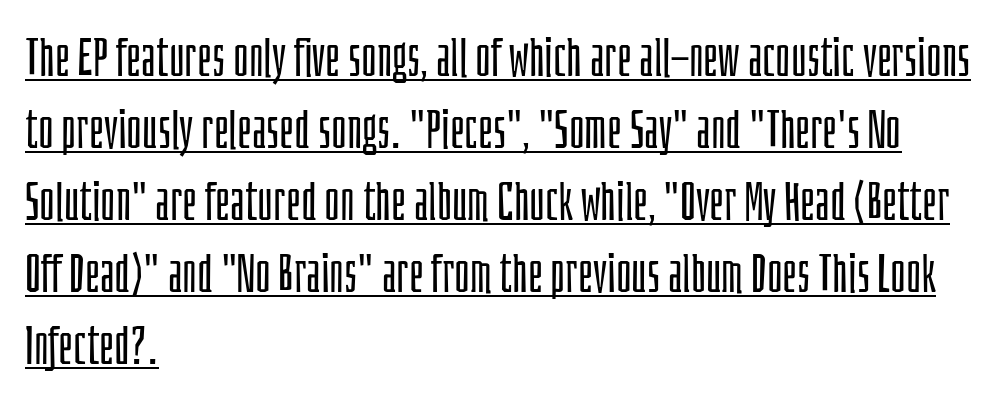
Q: Is the text bold? A: No.
Q: Is the text italic (slanted)? A: No, it is upright.
Q: Is the typeface a serif or a sans-serif typeface? A: Sans-serif.
Q: Is the text underlined? A: Yes.
Q: How is the paragraph aligned? A: Left-aligned.
Q: Is the spacing between letters normal or unusually wide? A: Normal.
Q: Is the spacing between lines tight, normal or loose? A: Normal.
Q: Width (condensed, normal, or wide)? A: Condensed.
Q: Stroke contrast? A: Low.
Q: x-height? A: Large.
Q: Monospaced? A: No.
